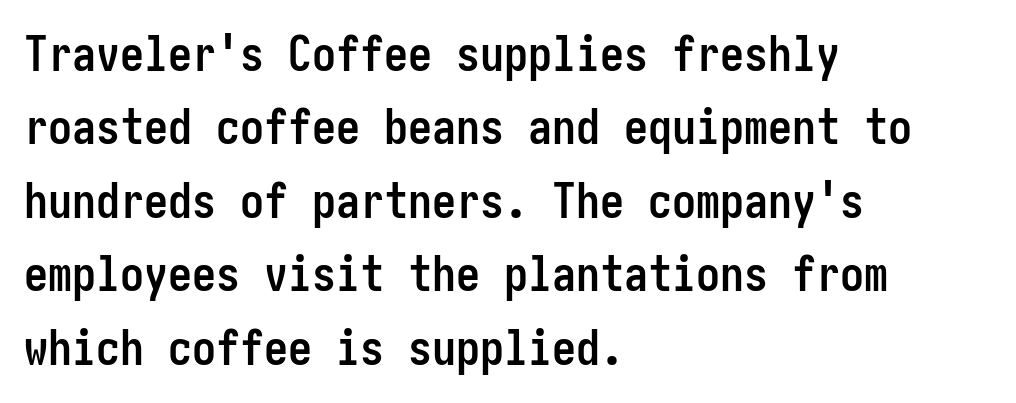
{"serif": "no", "italic": "no", "bold": "yes", "weight": "semibold", "width": "condensed", "stroke_contrast": "low", "x_height": "medium", "underline": "no", "align": "left", "line_spacing": "normal", "line_spacing_ratio": 1.53, "letter_spacing": "normal", "letter_spacing_em": 0.0, "glyph_px": 48}
